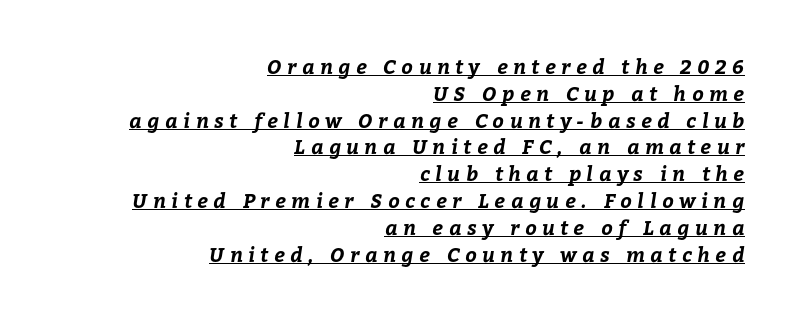
Q: Is the text bold? A: Yes.
Q: Is the text underlined? A: Yes.
Q: How is the paragraph aligned? A: Right-aligned.
Q: Is the spacing between letters normal or unusually wide? A: Unusually wide.
Q: Is the spacing between lines tight, normal or loose? A: Normal.
